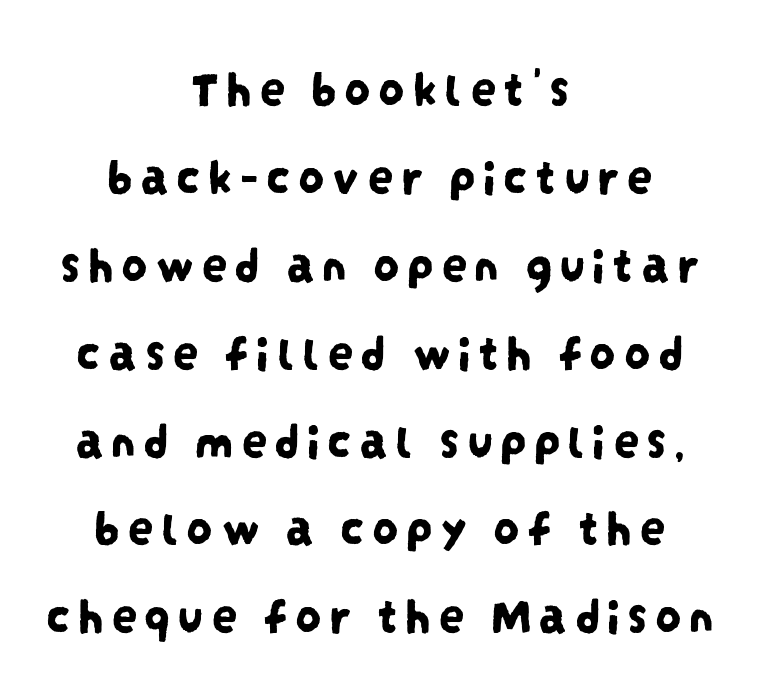
{"serif": "no", "width": "condensed", "stroke_contrast": "low", "x_height": "large", "monospaced": "no", "underline": "no", "align": "center", "line_spacing": "normal", "line_spacing_ratio": 1.69, "glyph_px": 52}
